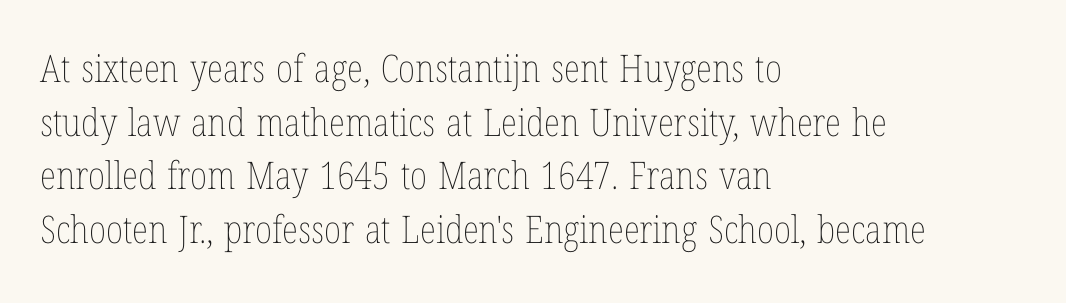
{"italic": "no", "bold": "no", "weight": "thin", "width": "condensed", "stroke_contrast": "low", "x_height": "medium", "monospaced": "no", "underline": "no", "align": "left", "line_spacing": "normal", "line_spacing_ratio": 1.41, "letter_spacing": "normal", "letter_spacing_em": 0.0, "glyph_px": 38}
